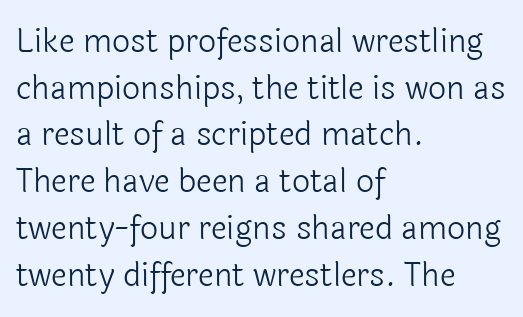
Q: Is the text bold? A: No.
Q: Is the text italic (slanted)? A: No, it is upright.
Q: Is the typeface a serif or a sans-serif typeface? A: Sans-serif.
Q: Is the text underlined? A: No.
Q: How is the paragraph aligned? A: Left-aligned.
Q: Is the spacing between letters normal or unusually wide? A: Normal.
Q: Is the spacing between lines tight, normal or loose? A: Normal.
Q: Width (condensed, normal, or wide)? A: Normal.
Q: x-height? A: Medium.
Q: Monospaced? A: No.
